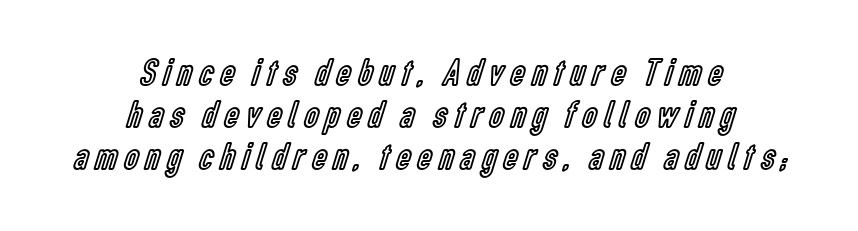
Q: Is the text italic (slanted)? A: Yes.
Q: Is the text underlined? A: No.
Q: How is the paragraph aligned? A: Centered.
Q: Is the spacing between lines tight, normal or loose? A: Tight.
Q: Width (condensed, normal, or wide)? A: Condensed.
Q: x-height? A: Medium.
Q: Monospaced? A: No.
